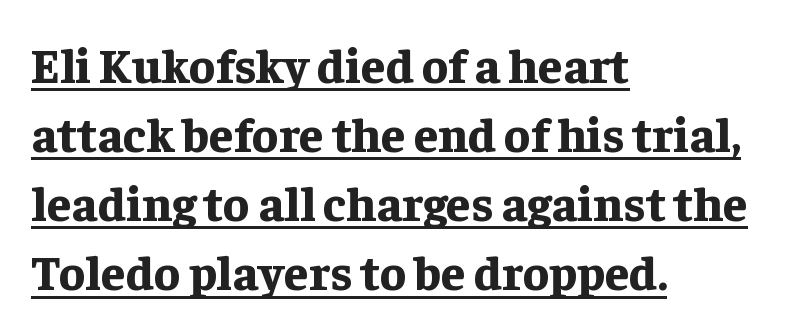
Q: Is the text bold? A: Yes.
Q: Is the text italic (slanted)? A: No, it is upright.
Q: Is the typeface a serif or a sans-serif typeface? A: Serif.
Q: Is the text underlined? A: Yes.
Q: How is the paragraph aligned? A: Left-aligned.
Q: Is the spacing between letters normal or unusually wide? A: Normal.
Q: Is the spacing between lines tight, normal or loose? A: Normal.
Q: Width (condensed, normal, or wide)? A: Normal.
Q: Stroke contrast? A: Low.
Q: x-height? A: Medium.
Q: Monospaced? A: No.
